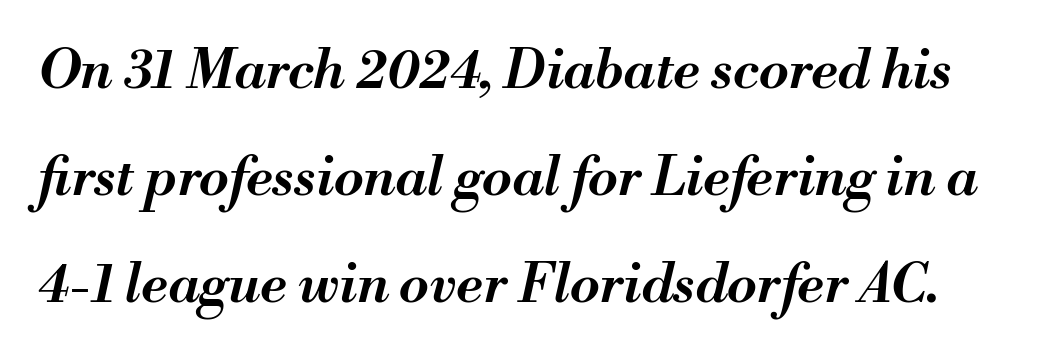
The words here are not underlined. Stroke thickness is moderately raised; the sample reads as semibold. This sample trades compactness for vertical openness between lines. This is oblique type, the kind used for emphasis or titles.
